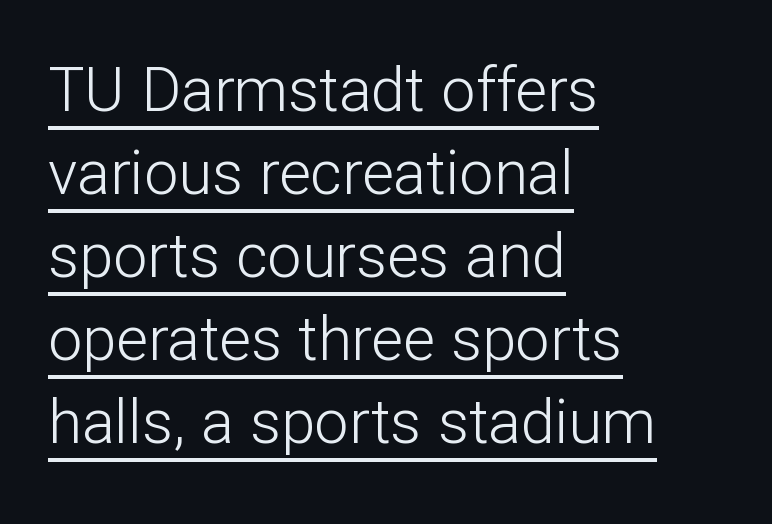
The rows are spaced the way most documents space them. A typographer would call this underscored text. The ragged edge is on the right, which tells us the setting is flush left. These glyphs show unthickened strokes, regular width or finer.
